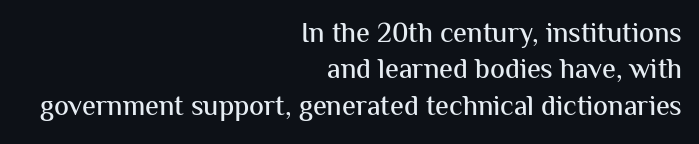
The image shows 28 px sans-serif type, upright; set right-aligned, normal line spacing (1.3x), normal letter spacing, not underlined; medium stroke contrast and a medium x-height.
